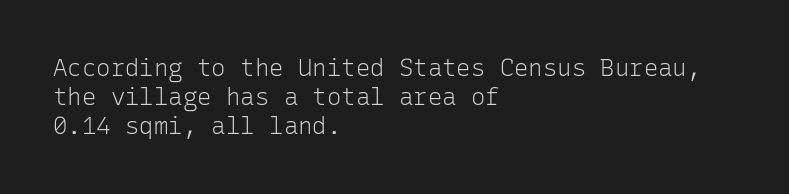
Q: Is the text bold? A: No.
Q: Is the text italic (slanted)? A: No, it is upright.
Q: Is the text underlined? A: No.
Q: How is the paragraph aligned? A: Left-aligned.
Q: Is the spacing between letters normal or unusually wide? A: Normal.
